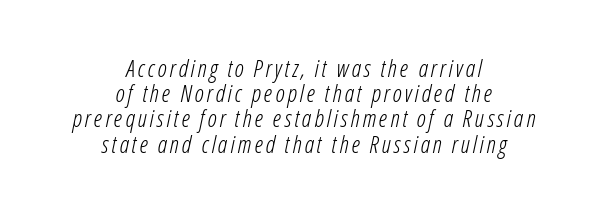
The image shows 24 px text type, italic (leaning right); set centered, tight line spacing (1.05x), not underlined.
